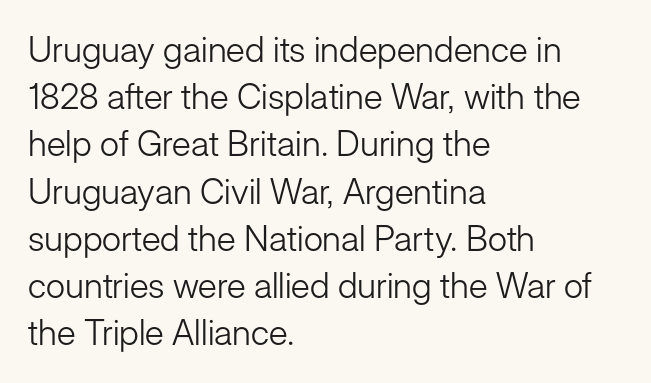
{"serif": "no", "italic": "no", "bold": "no", "weight": "light", "width": "normal", "stroke_contrast": "low", "x_height": "medium", "monospaced": "no", "underline": "no", "align": "left", "line_spacing": "normal", "line_spacing_ratio": 1.35, "letter_spacing": "normal", "letter_spacing_em": 0.0, "glyph_px": 35}
